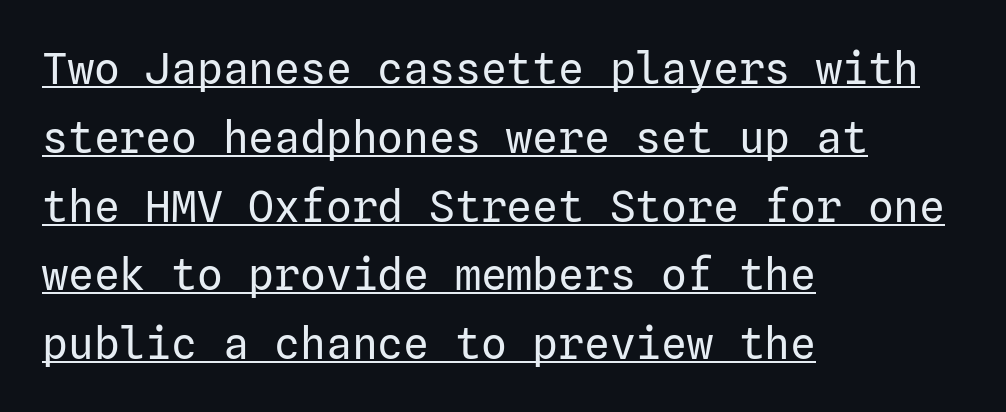
Q: Is the text bold? A: No.
Q: Is the text italic (slanted)? A: No, it is upright.
Q: Is the typeface a serif or a sans-serif typeface? A: Sans-serif.
Q: Is the text underlined? A: Yes.
Q: How is the paragraph aligned? A: Left-aligned.
Q: Is the spacing between letters normal or unusually wide? A: Normal.
Q: Is the spacing between lines tight, normal or loose? A: Normal.
Q: Width (condensed, normal, or wide)? A: Normal.
Q: Stroke contrast? A: Low.
Q: x-height? A: Medium.
